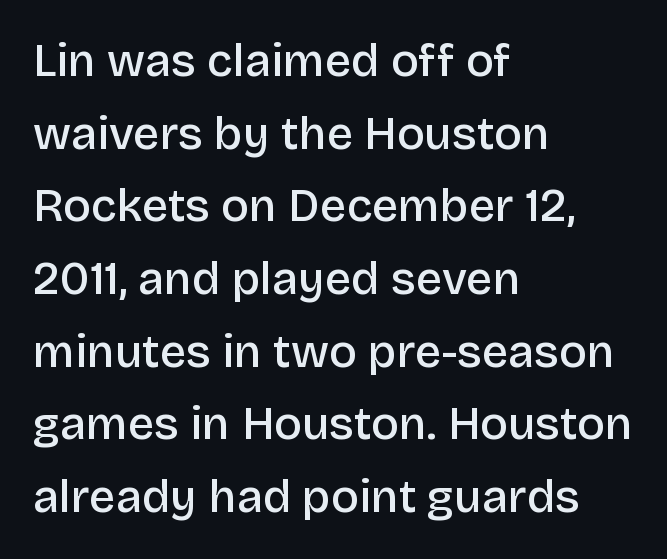
The image shows 46 px semibold sans-serif type, upright; set left-aligned, normal line spacing (1.58x), normal letter spacing, not underlined; low stroke contrast and a large x-height.
